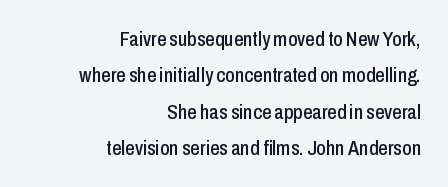
{"italic": "no", "underline": "no", "align": "right", "line_spacing_ratio": 1.73, "letter_spacing": "normal", "letter_spacing_em": 0.0, "glyph_px": 21}
